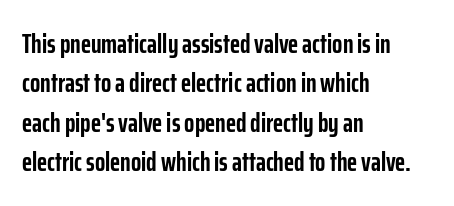
{"italic": "no", "bold": "yes", "underline": "no", "align": "left", "line_spacing": "normal", "line_spacing_ratio": 1.46, "letter_spacing": "normal", "letter_spacing_em": 0.0, "glyph_px": 27}
